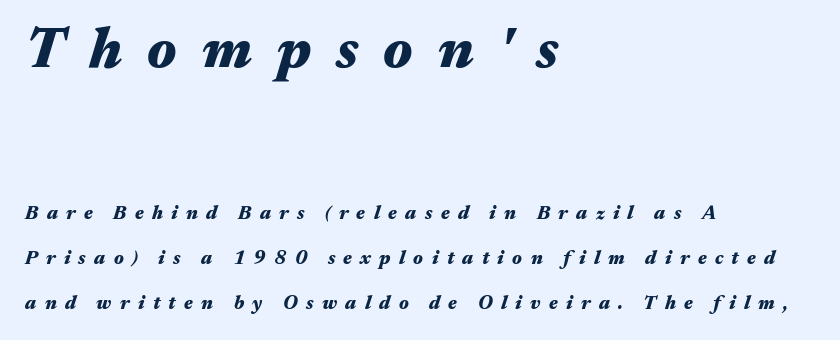
Q: Is the text bold? A: Yes.
Q: Is the text italic (slanted)? A: Yes, it leans right by about 17 degrees.
Q: Is the text underlined? A: No.
Q: How is the paragraph aligned? A: Left-aligned.
Q: Is the spacing between letters normal or unusually wide? A: Unusually wide.
Q: Is the spacing between lines tight, normal or loose? A: Loose.
Q: Which block of text is set in a larger size, the first (top) or the second (bottom)? A: The first (top) one.
Q: Width (condensed, normal, or wide)? A: Wide.
Q: Stroke contrast? A: Medium.
Q: x-height? A: Medium.
Q: Monospaced? A: No.
